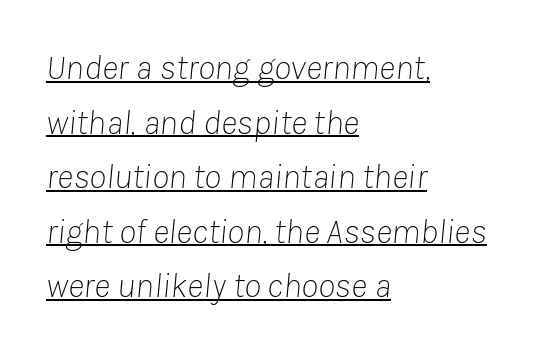
The image shows 35 px thin type, italic (leaning right); set left-aligned, normal line spacing (1.56x), normal letter spacing, underlined; low stroke contrast and a medium x-height.
